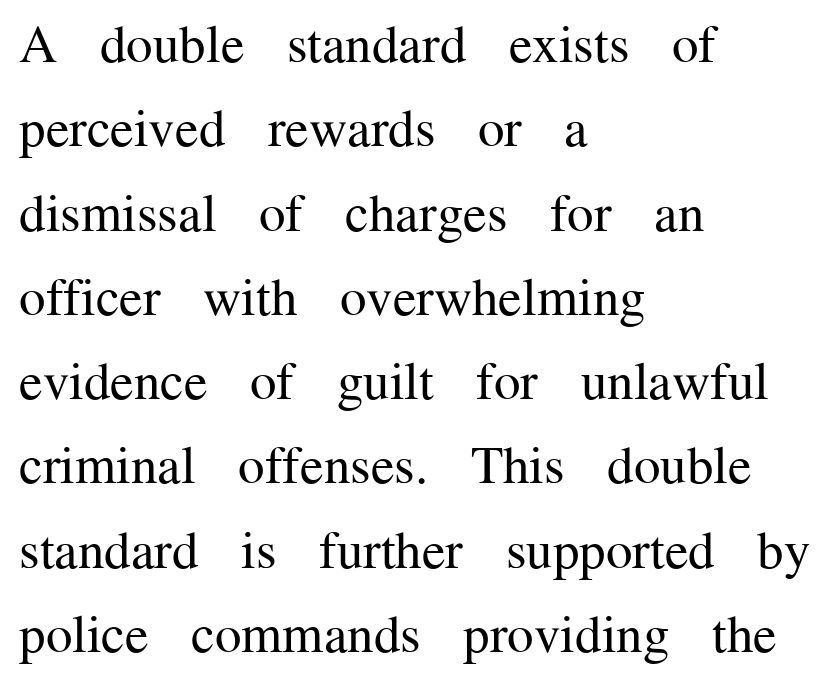
{"serif": "yes", "italic": "no", "bold": "no", "weight": "regular", "width": "normal", "stroke_contrast": "medium", "x_height": "medium", "monospaced": "no", "underline": "no", "align": "left", "line_spacing": "normal", "line_spacing_ratio": 1.59, "letter_spacing": "normal", "letter_spacing_em": 0.0, "glyph_px": 53}
